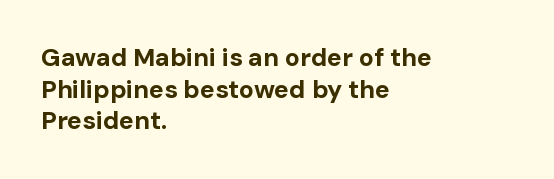
{"italic": "no", "bold": "yes", "underline": "no", "align": "left", "line_spacing": "normal", "line_spacing_ratio": 1.27, "letter_spacing": "normal", "letter_spacing_em": 0.0, "glyph_px": 25}
